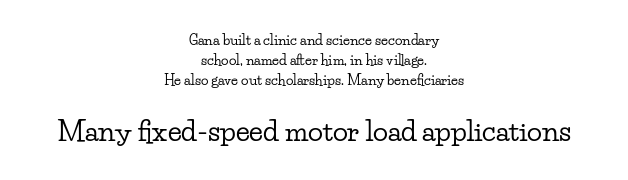
A typesetter would label this face a serif. Rendered with straight, roman letterforms. Varying glyph widths throughout — classic text-font behaviour. The whitespace from short lines is split evenly between both sides. Compare the two chunks: the lower has the greater cap height. Glyph-to-glyph distance matches everyday printed text.
